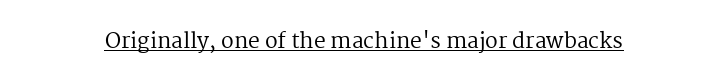
The image shows 21 px text type, upright; set normal letter spacing, underlined.
